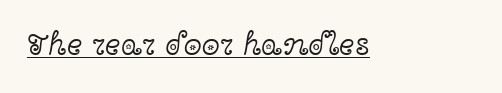
Q: Is the text bold? A: No.
Q: Is the text italic (slanted)? A: No, it is upright.
Q: Is the typeface a serif or a sans-serif typeface? A: Serif.
Q: Is the text underlined? A: Yes.
Q: Is the spacing between letters normal or unusually wide? A: Normal.
Q: Width (condensed, normal, or wide)? A: Wide.
Q: x-height? A: Medium.
Q: Monospaced? A: No.
